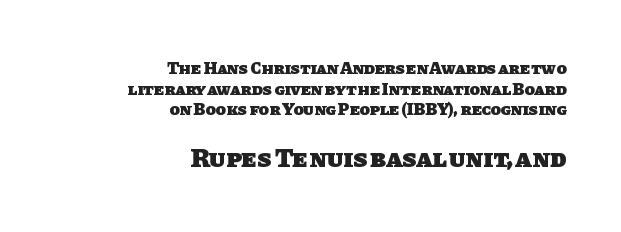
Q: Is the text bold? A: Yes.
Q: Is the text underlined? A: No.
Q: How is the paragraph aligned? A: Right-aligned.
Q: Is the spacing between letters normal or unusually wide? A: Normal.
Q: Which block of text is set in a larger size, the first (top) or the second (bottom)? A: The second (bottom) one.
